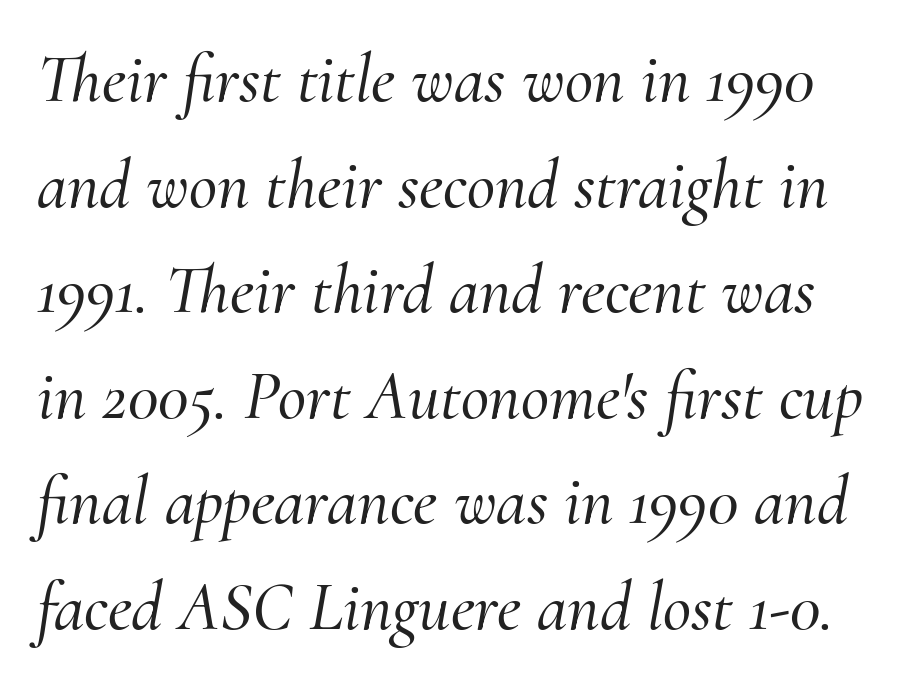
Q: Is the text italic (slanted)? A: Yes, it leans right by about 10 degrees.
Q: Is the typeface a serif or a sans-serif typeface? A: Serif.
Q: Is the text underlined? A: No.
Q: Is the spacing between letters normal or unusually wide? A: Normal.
Q: Is the spacing between lines tight, normal or loose? A: Normal.
Q: Width (condensed, normal, or wide)? A: Normal.
Q: Stroke contrast? A: Medium.
Q: x-height? A: Small.
Q: Monospaced? A: No.
